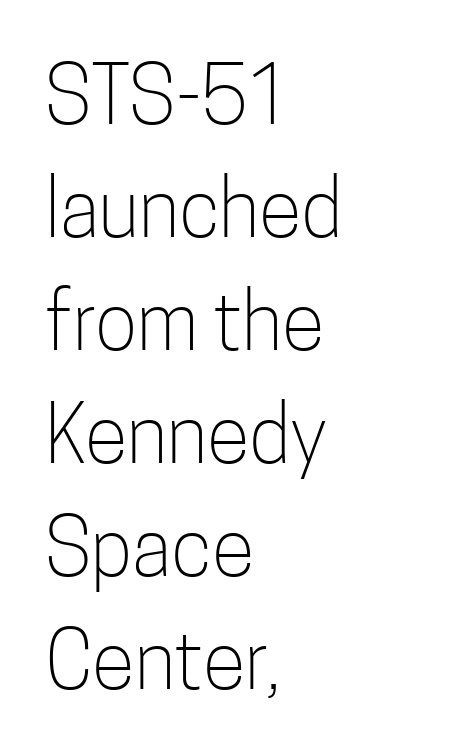
Q: Is the text bold? A: No.
Q: Is the text italic (slanted)? A: No, it is upright.
Q: Is the typeface a serif or a sans-serif typeface? A: Sans-serif.
Q: Is the text underlined? A: No.
Q: How is the paragraph aligned? A: Left-aligned.
Q: Is the spacing between letters normal or unusually wide? A: Normal.
Q: Is the spacing between lines tight, normal or loose? A: Normal.
Q: Width (condensed, normal, or wide)? A: Condensed.
Q: Stroke contrast? A: Low.
Q: x-height? A: Medium.
Q: Monospaced? A: No.
